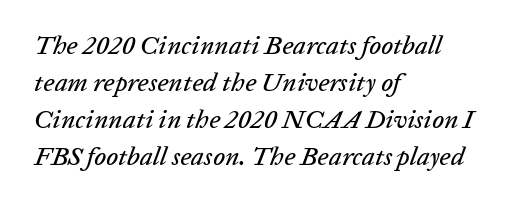
The image shows 26 px text type, italic (leaning right); set left-aligned, normal line spacing (1.42x), normal letter spacing, not underlined.
